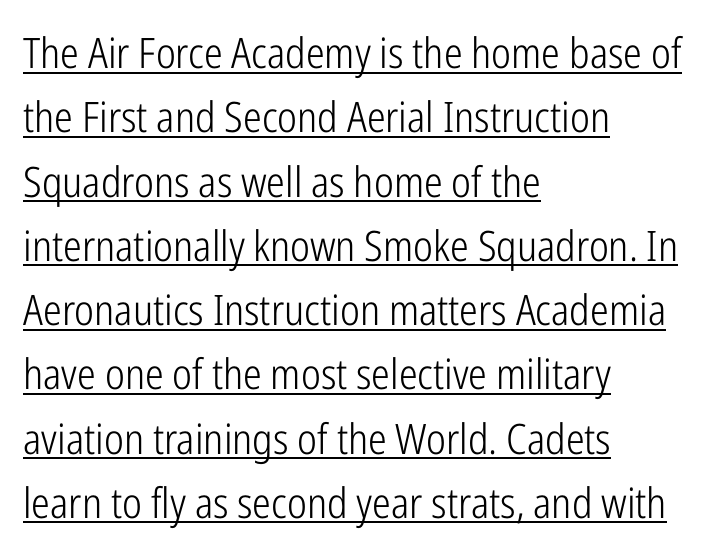
{"serif": "no", "italic": "no", "bold": "no", "weight": "light", "width": "condensed", "stroke_contrast": "low", "x_height": "medium", "monospaced": "no", "underline": "yes", "align": "left", "line_spacing": "normal", "line_spacing_ratio": 1.53, "letter_spacing": "normal", "letter_spacing_em": 0.0, "glyph_px": 42}
